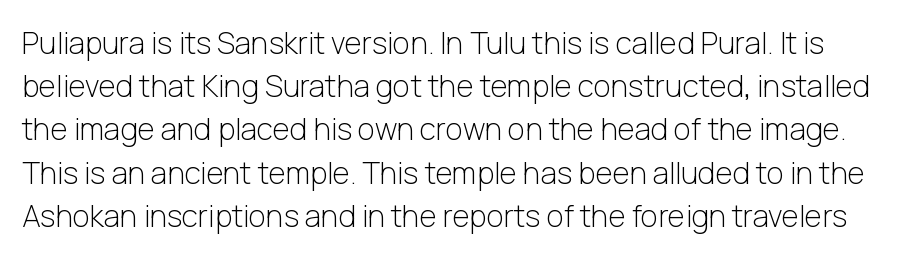
The image shows 30 px light sans-serif type, upright; set normal line spacing (1.44x), normal letter spacing, not underlined; low stroke contrast and a medium x-height.
